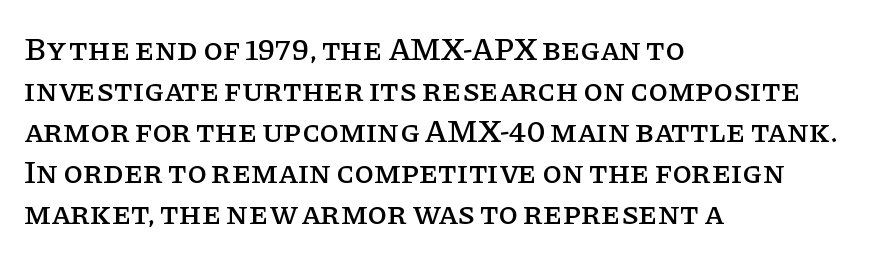
The image shows 32 px serif type, upright; set left-aligned, normal line spacing (1.28x), normal letter spacing, not underlined; low stroke contrast and a large x-height.
